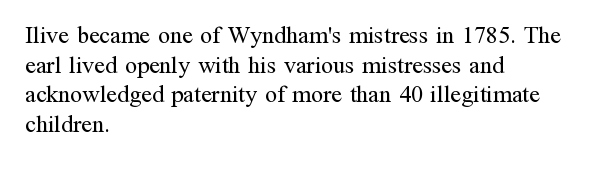
{"italic": "no", "bold": "no", "underline": "no", "align": "left", "line_spacing_ratio": 1.23, "letter_spacing": "normal", "letter_spacing_em": 0.0, "glyph_px": 24}
